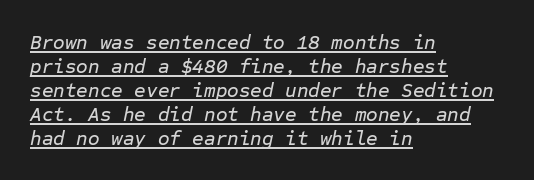
Caption: multi-line text, flush left, ragged right. The letters sit at their default tracking, neither squeezed nor spread. In terms of posture, this sample is oblique. Emphasis is given by a line drawn under the lettering.
